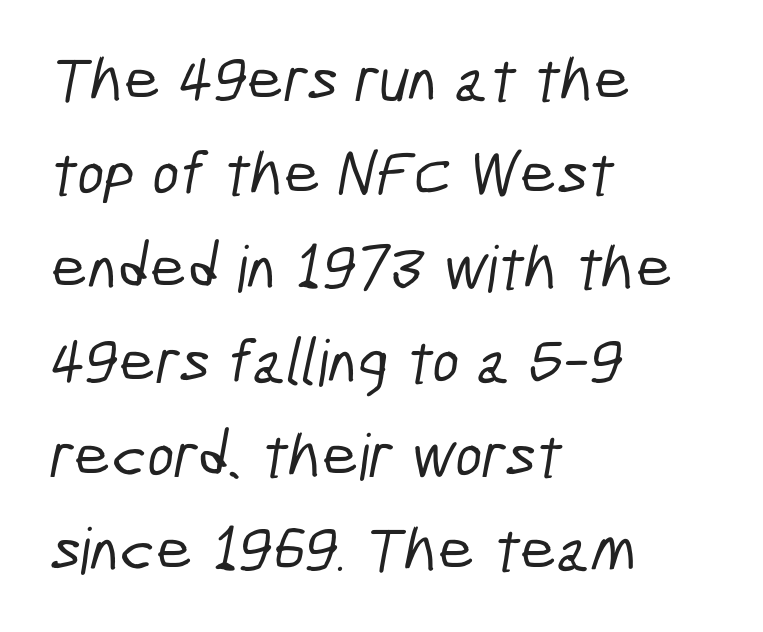
{"serif": "no", "width": "condensed", "stroke_contrast": "low", "x_height": "medium", "monospaced": "no", "underline": "no", "align": "left", "line_spacing": "normal", "line_spacing_ratio": 1.47, "letter_spacing": "normal", "letter_spacing_em": 0.0, "glyph_px": 64}
